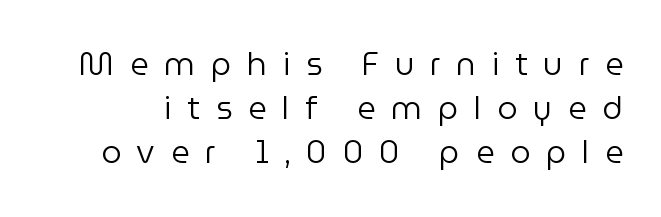
A roman cut, with each character standing at attention. The letters are spread apart with noticeably loose tracking. Do the characters align in a grid? No, the font is proportional. Nobody drew a line under any word here. The glyphs in this specimen are sans serif. Honestly, the row spacing looks completely unremarkable.
